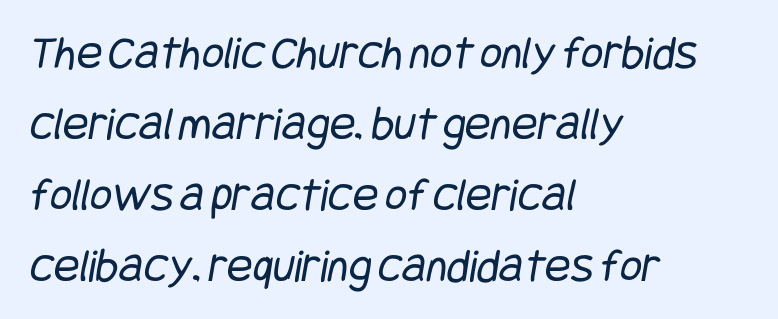
Q: Is the text bold? A: No.
Q: Is the typeface a serif or a sans-serif typeface? A: Sans-serif.
Q: Is the text underlined? A: No.
Q: How is the paragraph aligned? A: Left-aligned.
Q: Is the spacing between letters normal or unusually wide? A: Normal.
Q: Is the spacing between lines tight, normal or loose? A: Normal.
Q: Width (condensed, normal, or wide)? A: Condensed.
Q: Stroke contrast? A: Low.
Q: x-height? A: Large.
